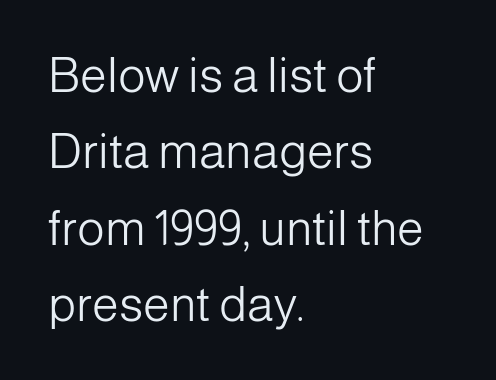
Here the designer chose a conventional face with non-uniform glyph widths. The font is comparable to plain body text, perhaps lighter. Is there any slant? The stems are plumb. What stands out about the letter spacing? Nothing — it is the standard amount.
